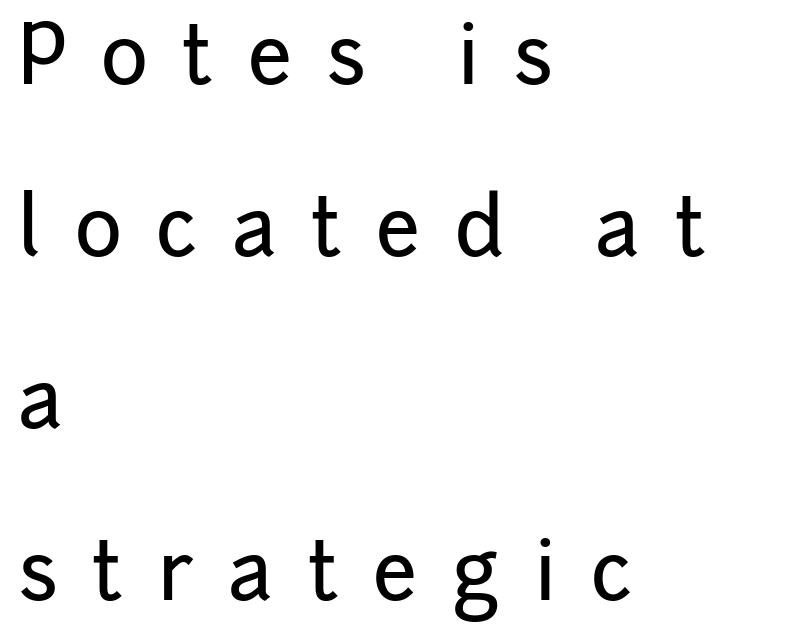
A clean baseline with only descenders dipping below it. If you drew a ruler down the left edge, every line would touch it. Observe the absence of serifs on each vertical stroke in this sample. Proportional: the letters do not fall into vertical columns. If you measured baseline to baseline, you'd find a long distance. Quick note: not italic, upright.
